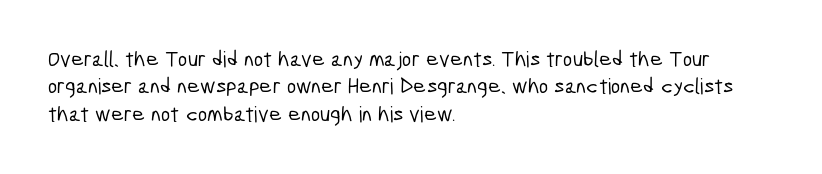
Which margin do the lines hug? The left one — the right edge is uneven. The space directly below the letters is spotless. Spacing between characters is what you'd get straight out of the box.
